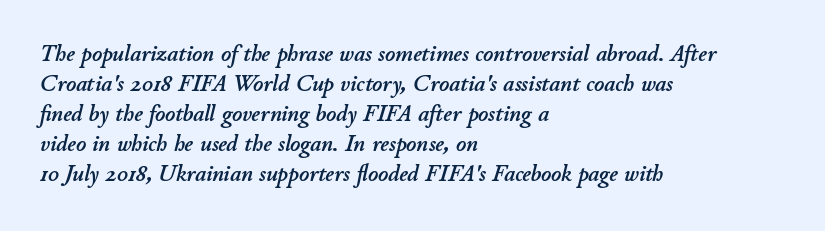
Q: Is the text italic (slanted)? A: Yes, it leans right by about 11 degrees.
Q: Is the text underlined? A: No.
Q: How is the paragraph aligned? A: Left-aligned.
Q: Is the spacing between letters normal or unusually wide? A: Normal.
Q: Is the spacing between lines tight, normal or loose? A: Normal.
